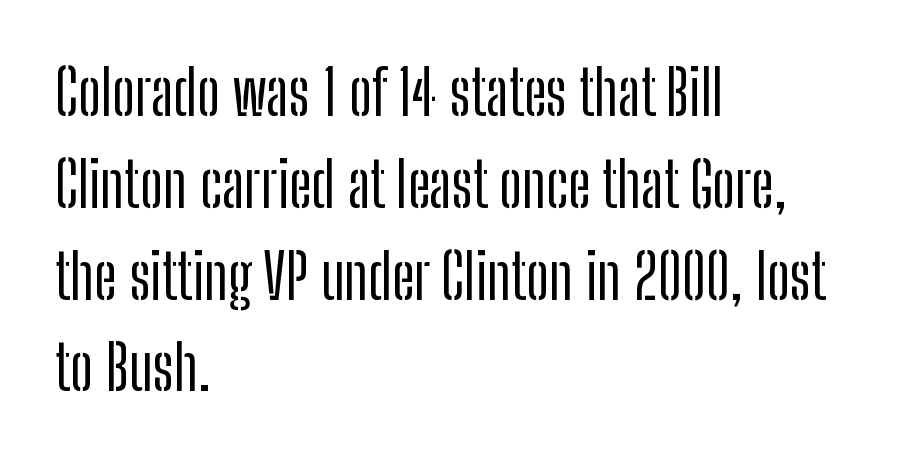
The image shows 62 px condensed sans-serif type, upright; set left-aligned, normal line spacing (1.48x), normal letter spacing, not underlined; low stroke contrast and a medium x-height.
